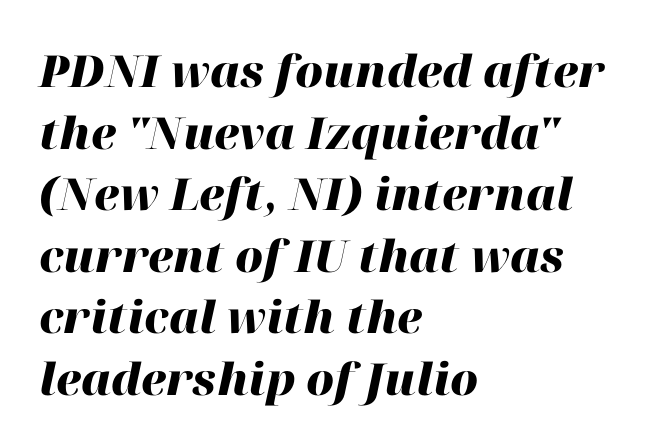
Q: Is the text bold? A: Yes.
Q: Is the text italic (slanted)? A: Yes, it leans right by about 12 degrees.
Q: Is the text underlined? A: No.
Q: How is the paragraph aligned? A: Left-aligned.
Q: Is the spacing between letters normal or unusually wide? A: Normal.
Q: Is the spacing between lines tight, normal or loose? A: Normal.
Q: Width (condensed, normal, or wide)? A: Normal.
Q: Stroke contrast? A: High.
Q: x-height? A: Medium.
Q: Monospaced? A: No.
